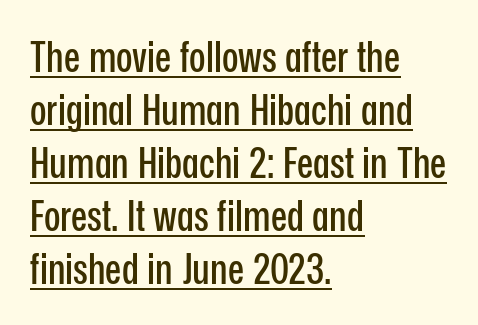
The image shows 43 px condensed sans-serif type, upright; set left-aligned, line spacing 1.23x, normal letter spacing, underlined; low stroke contrast and a medium x-height.
